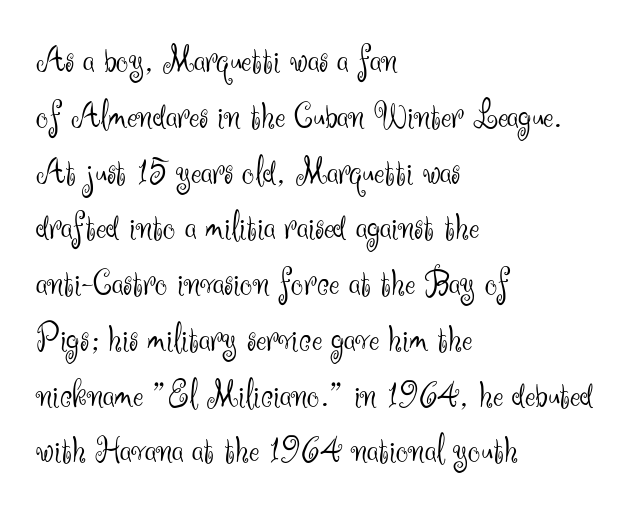
{"serif": "no", "italic": "no", "bold": "no", "weight": "light", "width": "normal", "stroke_contrast": "medium", "x_height": "small", "monospaced": "no", "underline": "no", "align": "left", "line_spacing": "normal", "line_spacing_ratio": 1.43, "letter_spacing": "normal", "letter_spacing_em": 0.0, "glyph_px": 39}
